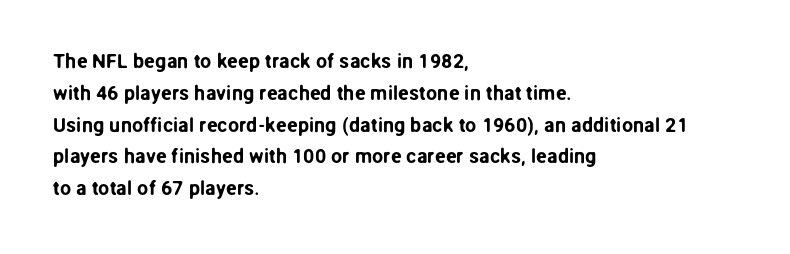
The image shows 20 px text type, upright; set left-aligned, normal line spacing (1.59x), normal letter spacing, not underlined.
